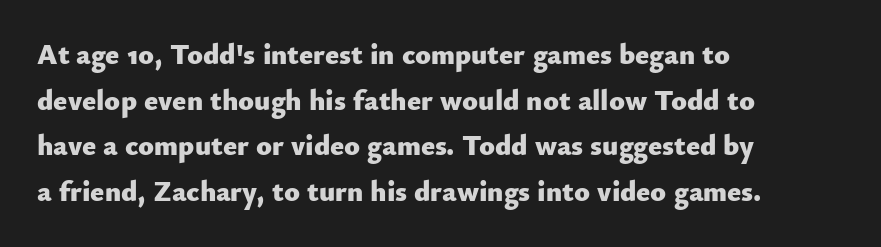
Short and long lines alike share a common starting point at left. Words float on clear page, feet unadorned. Does the lettering tilt? It doesn't — this is upright. This block has exactly the height ordinary leading produces. The face used here is rendered with its standard letterfit. This is heavy type, rendered in bold.
